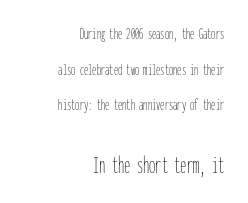
The image shows 25 px text type, upright; set right-aligned, loose line spacing (2.1x), normal letter spacing, not underlined; the second (bottom) block is 1.47x larger.
